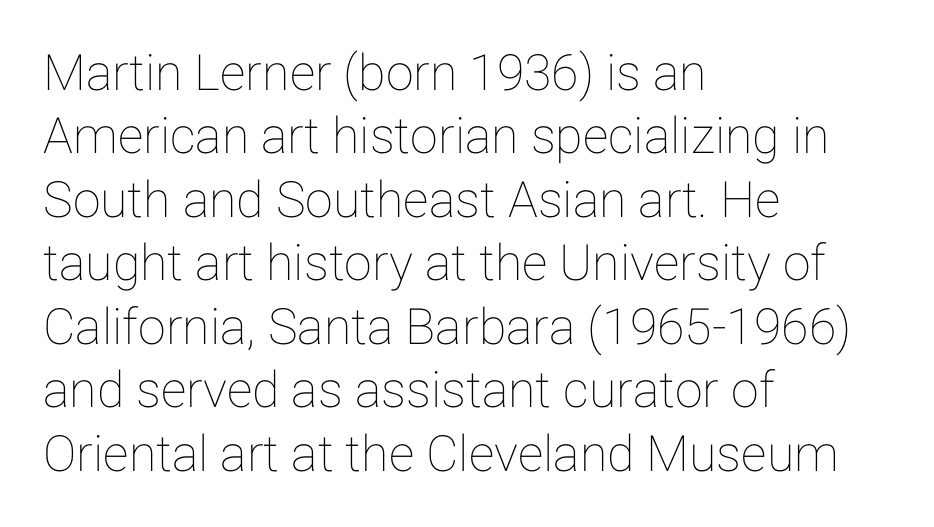
The image shows 50 px text type, upright; set left-aligned, normal line spacing (1.27x), normal letter spacing, not underlined; low stroke contrast and a medium x-height.
